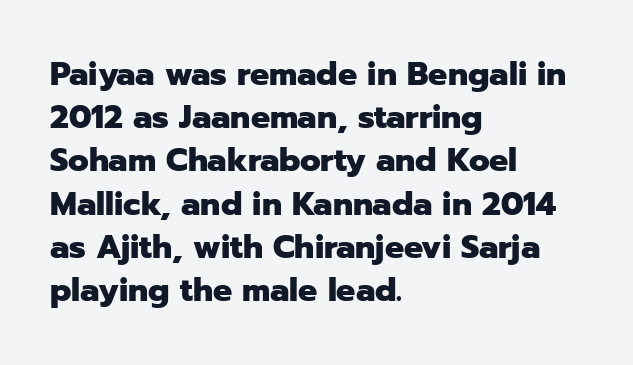
{"serif": "no", "italic": "no", "bold": "yes", "weight": "heavy", "width": "normal", "stroke_contrast": "low", "x_height": "medium", "monospaced": "no", "underline": "no", "align": "left", "line_spacing": "normal", "line_spacing_ratio": 1.35, "letter_spacing": "normal", "letter_spacing_em": 0.0, "glyph_px": 32}
